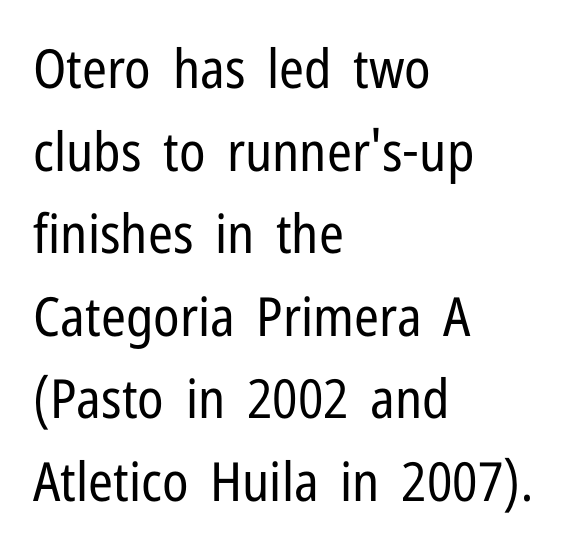
{"serif": "no", "italic": "no", "bold": "no", "weight": "regular", "width": "condensed", "stroke_contrast": "low", "x_height": "medium", "monospaced": "no", "underline": "no", "align": "left", "line_spacing": "normal", "line_spacing_ratio": 1.53, "letter_spacing": "normal", "letter_spacing_em": 0.0, "glyph_px": 54}
